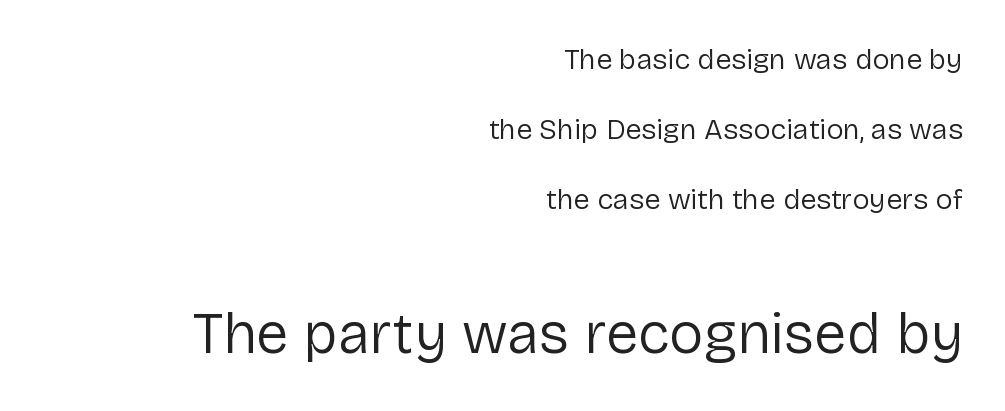
{"serif": "no", "italic": "no", "bold": "no", "weight": "regular", "width": "normal", "stroke_contrast": "low", "x_height": "medium", "monospaced": "no", "underline": "no", "align": "right", "line_spacing": "loose", "line_spacing_ratio": 2.42, "letter_spacing": "normal", "letter_spacing_em": 0.0, "larger_block": "second", "size_ratio": 2.0, "glyph_px": 58}
